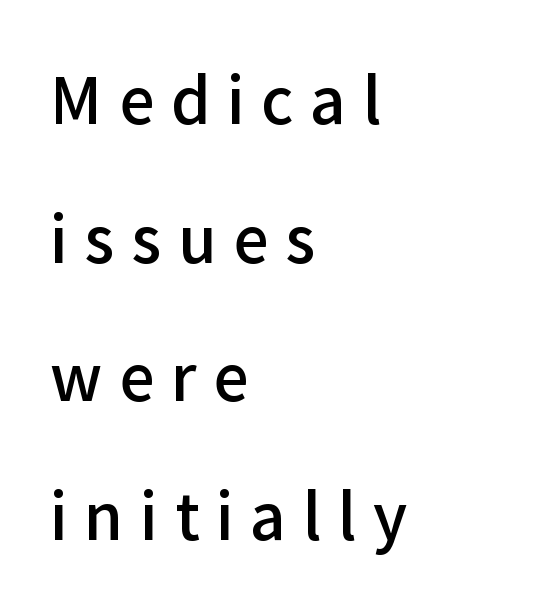
The image shows 63 px semibold sans-serif type, upright; set left-aligned, loose line spacing (2.2x), unusually wide letter spacing (+0.26 em), not underlined; low stroke contrast and a medium x-height.
